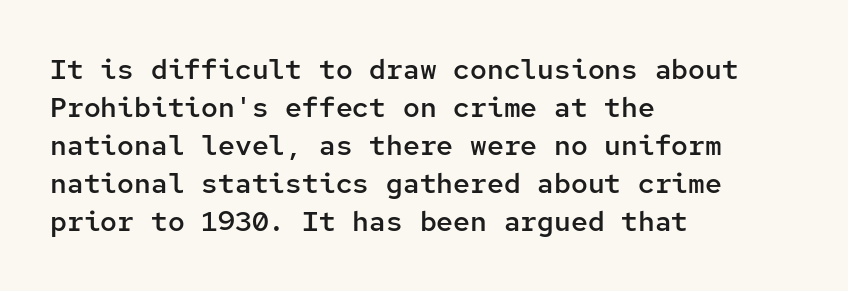
Every letter is mildly thick-stroked: semibold rather than bold. Each new line begins a customary step beneath the previous one. Typographically, this falls in the sans-serif category. Has an underline been added? It has not.
